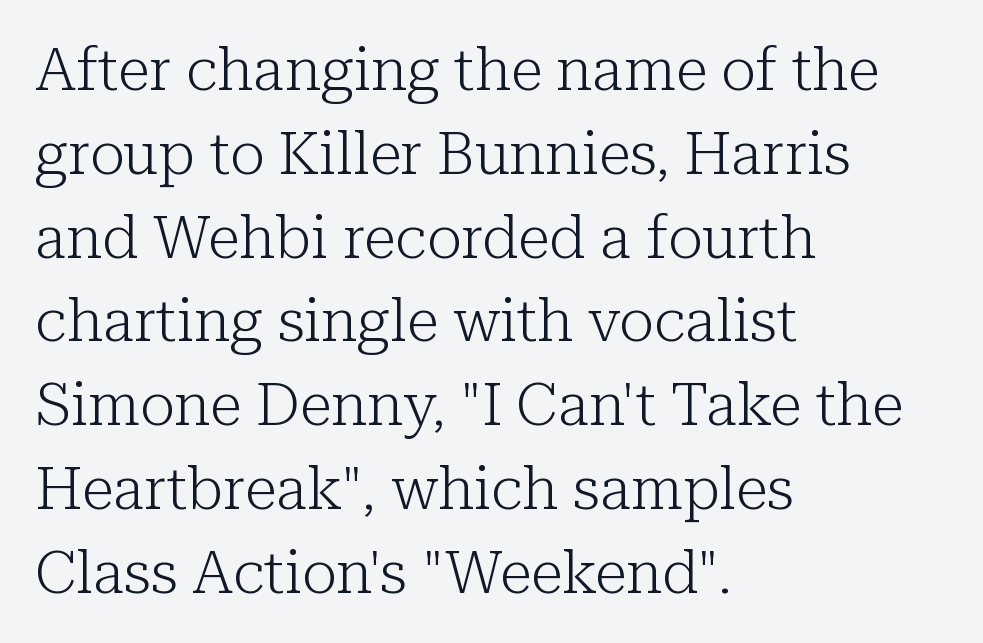
{"serif": "yes", "italic": "no", "bold": "no", "weight": "light", "width": "normal", "stroke_contrast": "low", "x_height": "medium", "monospaced": "no", "underline": "no", "align": "left", "line_spacing": "normal", "line_spacing_ratio": 1.42, "letter_spacing": "normal", "letter_spacing_em": 0.0, "glyph_px": 59}
